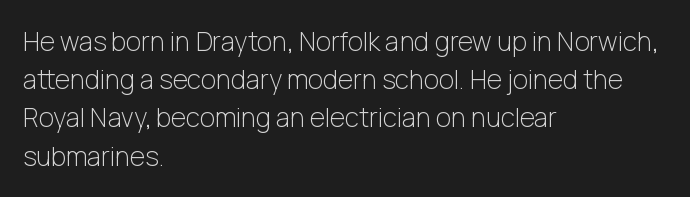
{"italic": "no", "bold": "no", "underline": "no", "align": "left", "line_spacing": "normal", "line_spacing_ratio": 1.47, "letter_spacing": "normal", "letter_spacing_em": 0.0, "glyph_px": 26}
